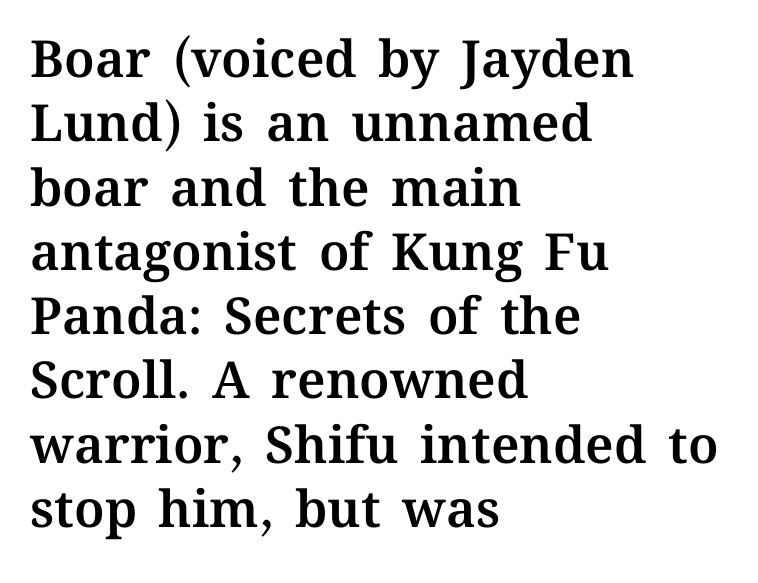
Clear beneath every line of the passage. Rendered with straight, roman letterforms. Alignment: flush left. The rendering uses a moderate line-height, typical for paragraphs. In terms of letterspacing, this is plain default setting. Spacing verdict: proportional, widths tailored to each character.
